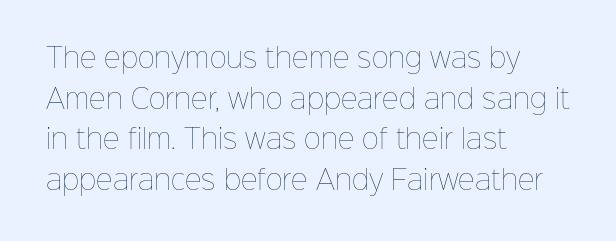
Q: Is the text bold? A: No.
Q: Is the text italic (slanted)? A: No, it is upright.
Q: Is the text underlined? A: No.
Q: How is the paragraph aligned? A: Left-aligned.
Q: Is the spacing between letters normal or unusually wide? A: Normal.
Q: Is the spacing between lines tight, normal or loose? A: Normal.
